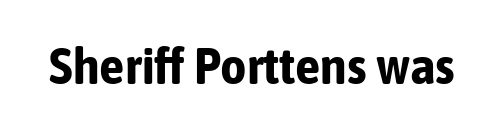
Q: Is the text bold? A: Yes.
Q: Is the text italic (slanted)? A: No, it is upright.
Q: Is the typeface a serif or a sans-serif typeface? A: Sans-serif.
Q: Is the text underlined? A: No.
Q: Is the spacing between letters normal or unusually wide? A: Normal.
Q: Width (condensed, normal, or wide)? A: Condensed.
Q: Stroke contrast? A: Low.
Q: x-height? A: Medium.
Q: Monospaced? A: No.
